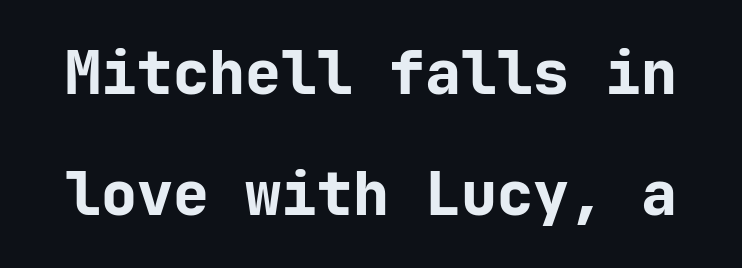
The image shows 60 px bold sans-serif type, upright, monospaced; set loose line spacing (2.02x), normal letter spacing, not underlined; low stroke contrast and a medium x-height.
